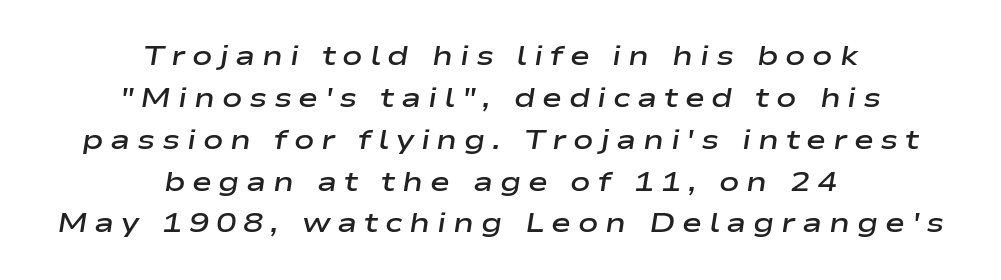
Compared with typical paragraphs, the rows here are spaced about the same. The strokes are fattened partway — semibold, not bold. Emphasis-style slanted type is in use. Does the copy run flush right? No — it is centered line by line. Tracking here is generous; glyphs stand well apart from one another. Descenders hang freely into open space.
